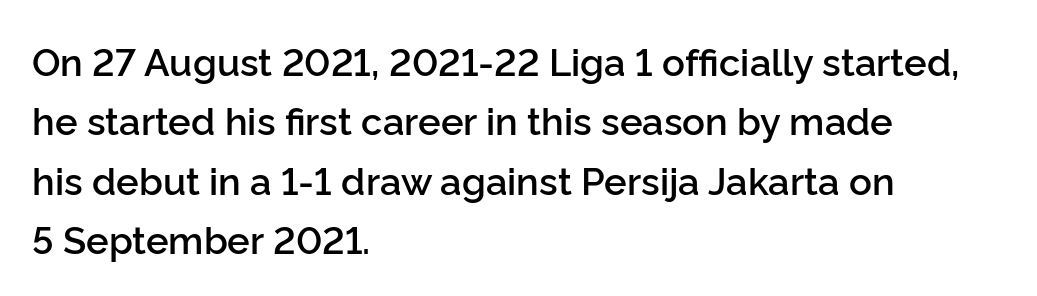
{"serif": "no", "italic": "no", "bold": "semi", "weight": "semibold", "width": "normal", "stroke_contrast": "low", "x_height": "medium", "monospaced": "no", "underline": "no", "align": "left", "line_spacing": "normal", "line_spacing_ratio": 1.56, "letter_spacing": "normal", "letter_spacing_em": 0.0, "glyph_px": 38}
